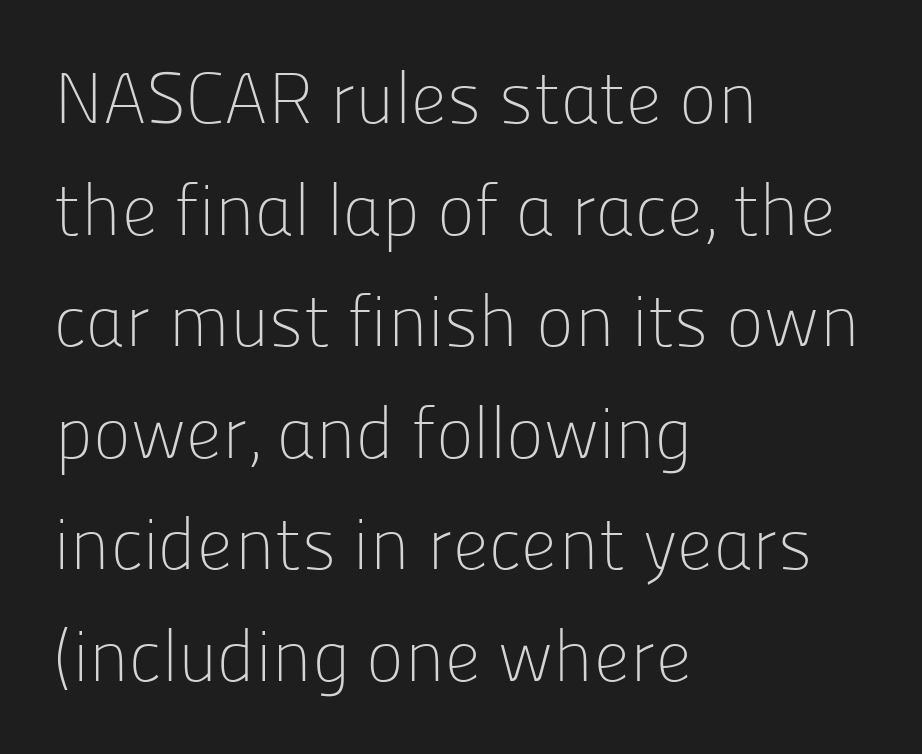
Q: Is the text bold? A: No.
Q: Is the text italic (slanted)? A: No, it is upright.
Q: Is the typeface a serif or a sans-serif typeface? A: Sans-serif.
Q: Is the text underlined? A: No.
Q: How is the paragraph aligned? A: Left-aligned.
Q: Is the spacing between letters normal or unusually wide? A: Normal.
Q: Is the spacing between lines tight, normal or loose? A: Normal.
Q: Width (condensed, normal, or wide)? A: Normal.
Q: Stroke contrast? A: Low.
Q: x-height? A: Medium.
Q: Monospaced? A: No.
